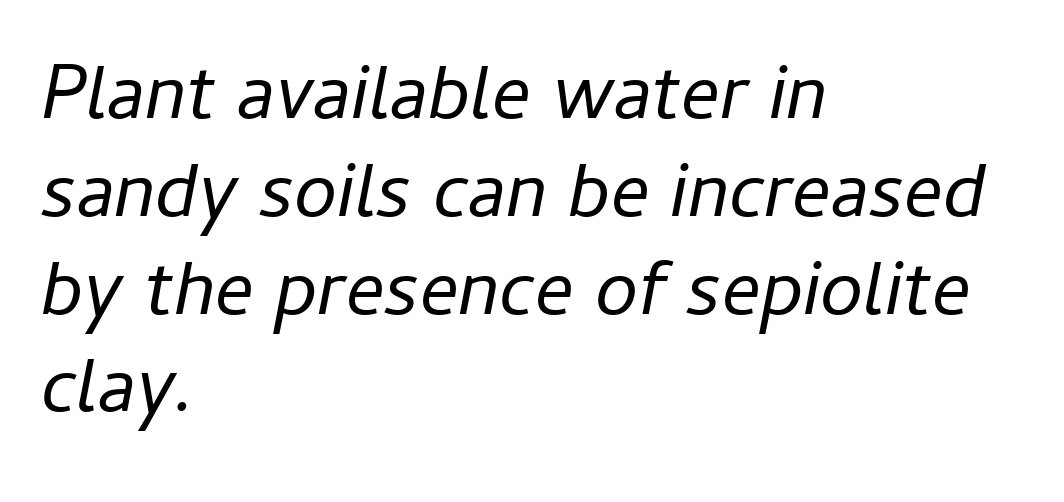
{"italic": "yes", "lean": "right", "slant_degrees": 11, "bold": "no", "weight": "regular", "width": "normal", "stroke_contrast": "low", "x_height": "medium", "monospaced": "no", "underline": "no", "align": "left", "line_spacing": "normal", "line_spacing_ratio": 1.27, "letter_spacing": "normal", "letter_spacing_em": 0.0, "glyph_px": 77}
